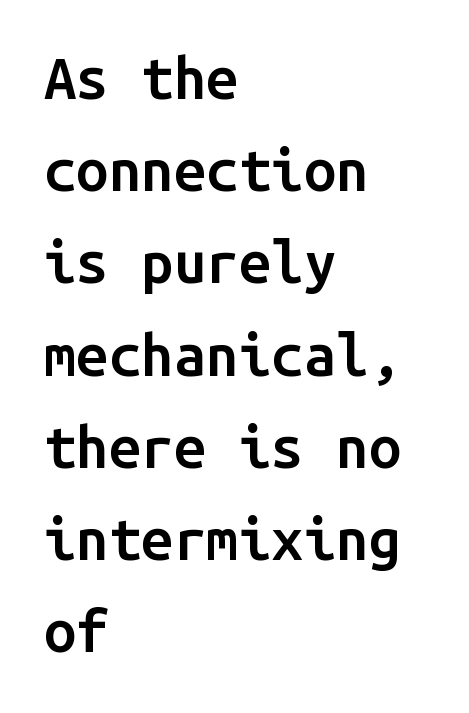
{"serif": "no", "italic": "no", "bold": "semi", "weight": "semibold", "width": "normal", "stroke_contrast": "low", "x_height": "medium", "monospaced": "yes", "underline": "no", "align": "left", "line_spacing": "normal", "line_spacing_ratio": 1.59, "letter_spacing": "normal", "letter_spacing_em": 0.0, "glyph_px": 58}
